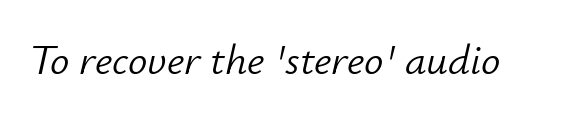
The space directly below the letters is spotless. You can tell it's italic because the verticals aren't actually vertical. Each letter keeps its own natural width here, so spacing adapts to shape. Honestly, the letter spacing is just normal — you wouldn't notice it.
